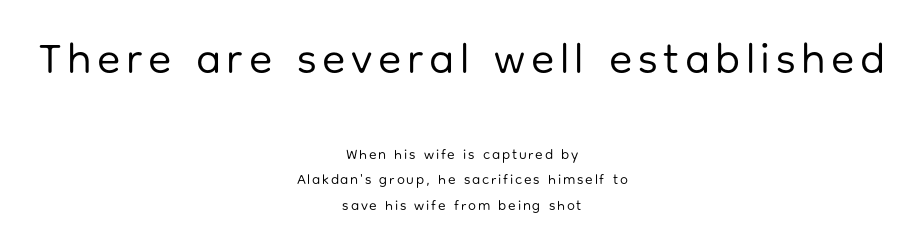
Q: Is the text bold? A: No.
Q: Is the text italic (slanted)? A: No, it is upright.
Q: Is the typeface a serif or a sans-serif typeface? A: Sans-serif.
Q: Is the text underlined? A: No.
Q: How is the paragraph aligned? A: Centered.
Q: Which block of text is set in a larger size, the first (top) or the second (bottom)? A: The first (top) one.
Q: Width (condensed, normal, or wide)? A: Normal.
Q: Stroke contrast? A: Low.
Q: x-height? A: Medium.
Q: Monospaced? A: No.
